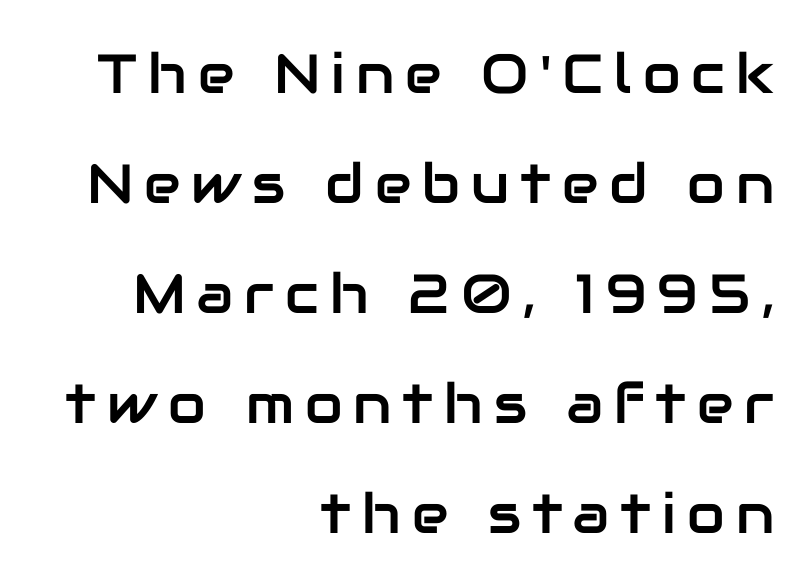
The image shows 55 px sans-serif type, upright; set right-aligned, loose line spacing (2.0x), unusually wide letter spacing (+0.2 em), not underlined; low stroke contrast and a medium x-height.
